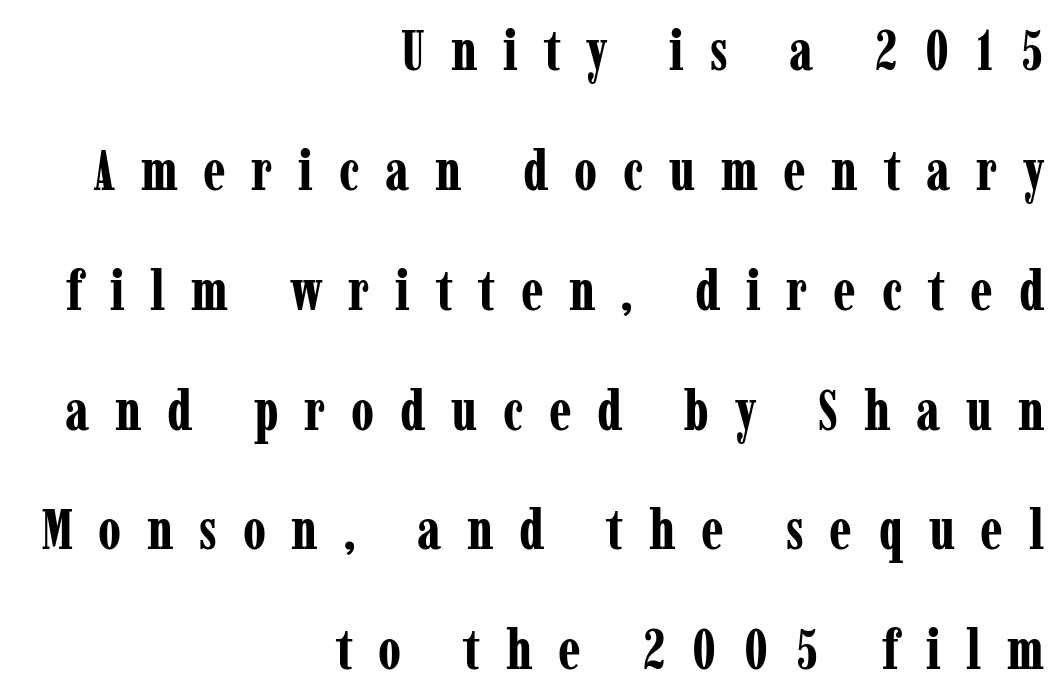
The image shows 56 px bold, condensed serif type, upright; set right-aligned, loose line spacing (2.14x), unusually wide letter spacing (+0.46 em), not underlined; low stroke contrast and a medium x-height.
